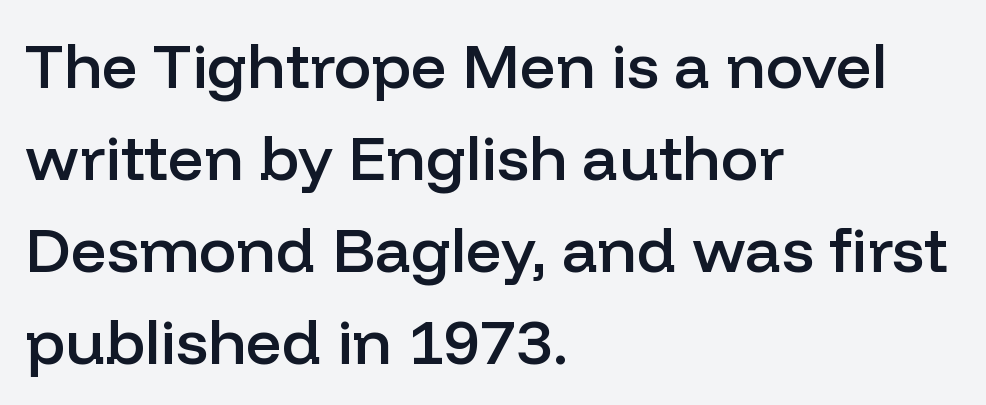
A roman cut, with each character standing at attention. This is sans-serif lettering, the kind often seen on screens and signage. Glance below the letters and you will spot only blank space. Regarding leading, the lines here are spaced in the standard way. The passage shown is semibold, sitting just below true bold.
